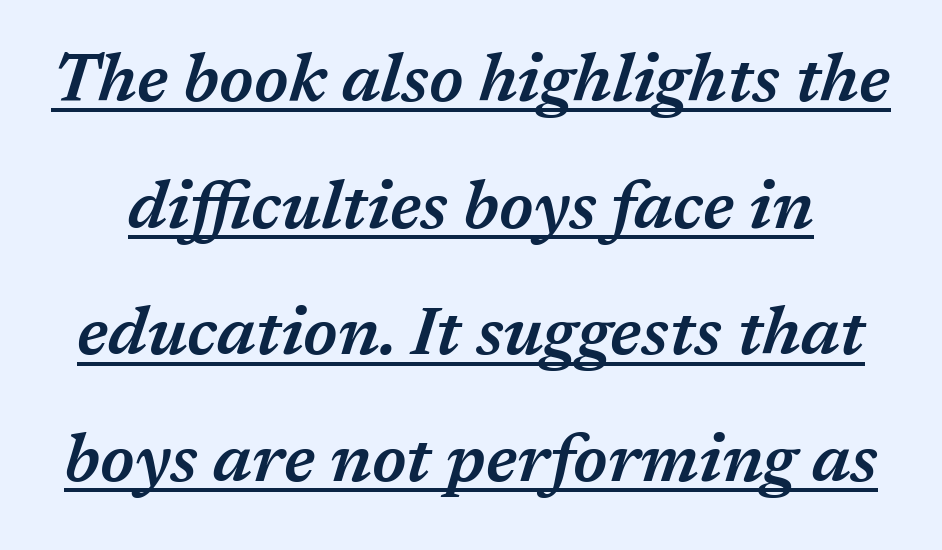
The image shows 67 px semibold type, italic (leaning right); set line spacing 1.89x, normal letter spacing, underlined; medium stroke contrast and a medium x-height.
